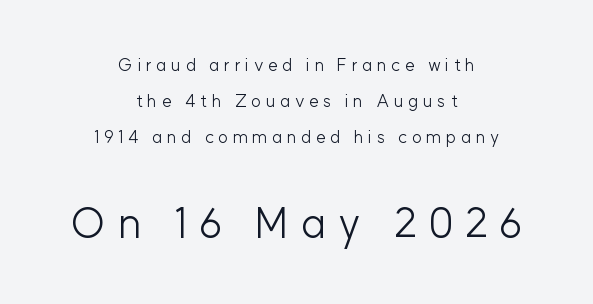
Layout note: lines centered. The rendering shows plain stroke endings on the letterforms — a sans-serif design. The rendering enlarges the type as you move from the upper chunk to the lower. Glance below the letters and you will spot only blank space.
